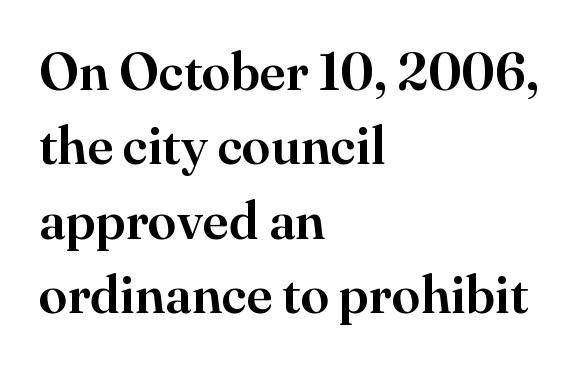
The letterforms sit shoulder to shoulder at normal distance. The space beneath each line is pristine and unruled. Whoever set this chose a conventional vertical rhythm. Each line starts at the same left margin while the right side varies. Posture: upright roman.
